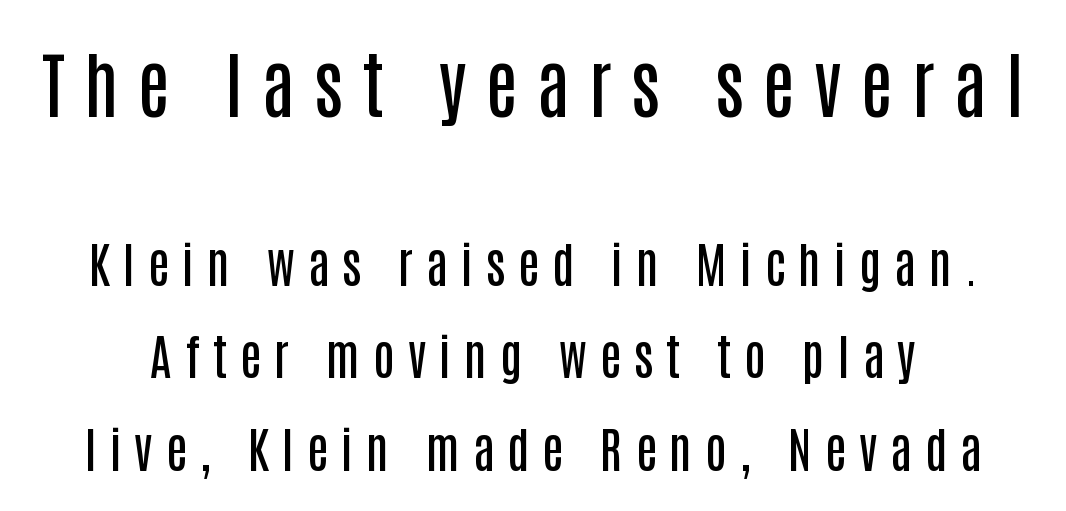
Quick note: underline off. Do the characters align in a grid? No, the font is proportional. Every stem runs plumb, perpendicular to the baseline. Loose tracking; the words dissolve into strings of separated letters. One glance says open: line gaps are wider than usual.
